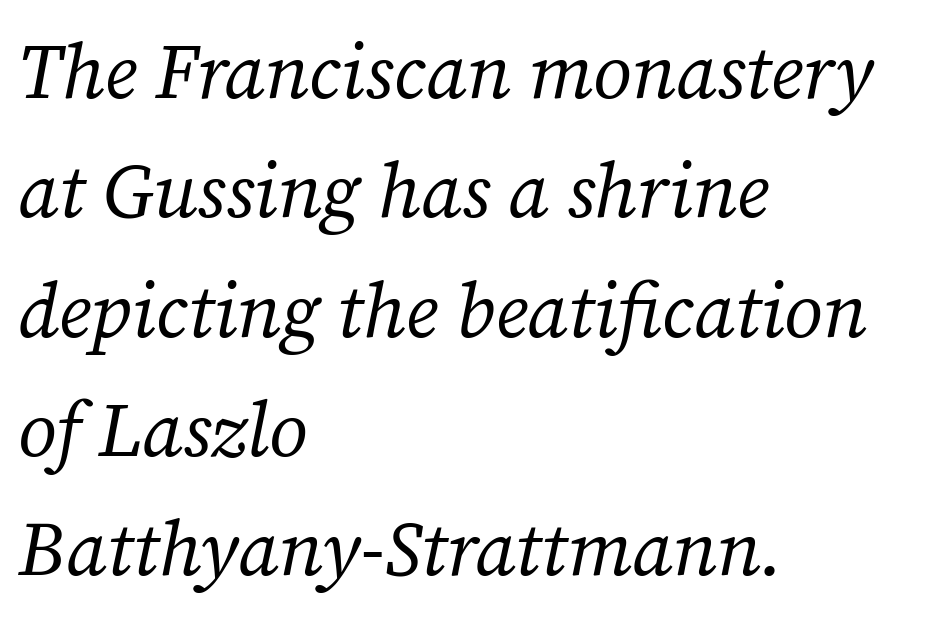
Line beginnings align vertically; line endings do not. Only glyphs here, with clear space below each row. Each new line begins a customary step beneath the previous one. The text was rendered using a seriffed face with decorative stroke endings. The typesetting does not lean heavy: it is not bold. The passage shown has conventional tracking throughout.
